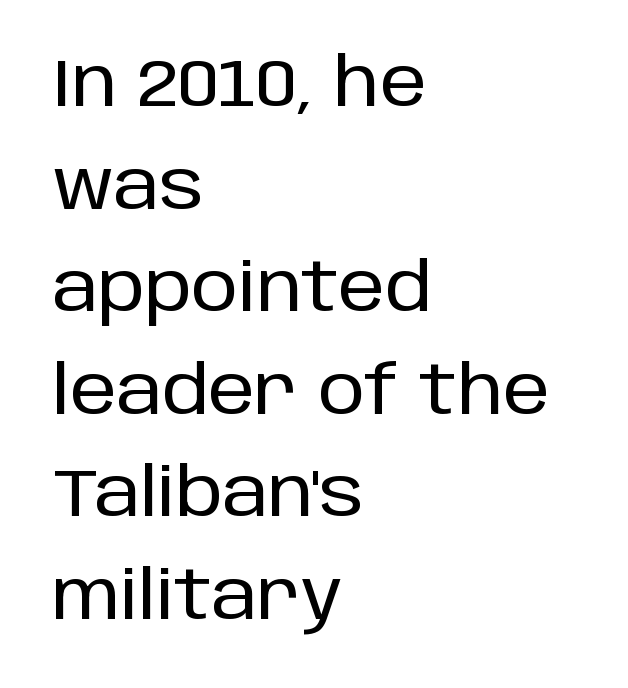
Q: Is the text italic (slanted)? A: No, it is upright.
Q: Is the typeface a serif or a sans-serif typeface? A: Sans-serif.
Q: Is the text underlined? A: No.
Q: How is the paragraph aligned? A: Left-aligned.
Q: Is the spacing between letters normal or unusually wide? A: Normal.
Q: Is the spacing between lines tight, normal or loose? A: Normal.
Q: Width (condensed, normal, or wide)? A: Normal.
Q: Stroke contrast? A: Low.
Q: x-height? A: Large.
Q: Monospaced? A: No.
